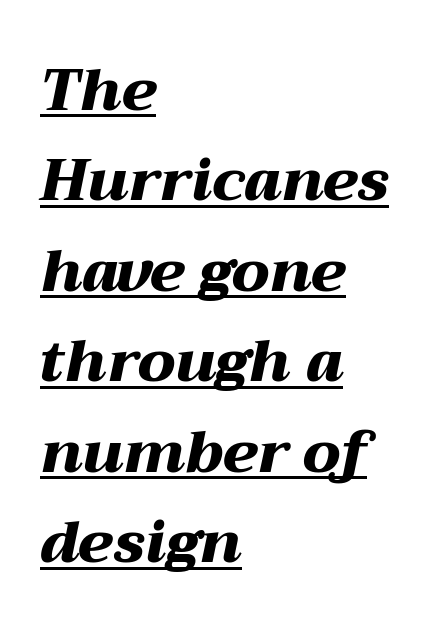
Q: Is the text bold? A: Yes.
Q: Is the text italic (slanted)? A: Yes, it leans right by about 12 degrees.
Q: Is the text underlined? A: Yes.
Q: How is the paragraph aligned? A: Left-aligned.
Q: Is the spacing between letters normal or unusually wide? A: Normal.
Q: Is the spacing between lines tight, normal or loose? A: Normal.
Q: Width (condensed, normal, or wide)? A: Wide.
Q: Stroke contrast? A: Medium.
Q: x-height? A: Medium.
Q: Monospaced? A: No.
